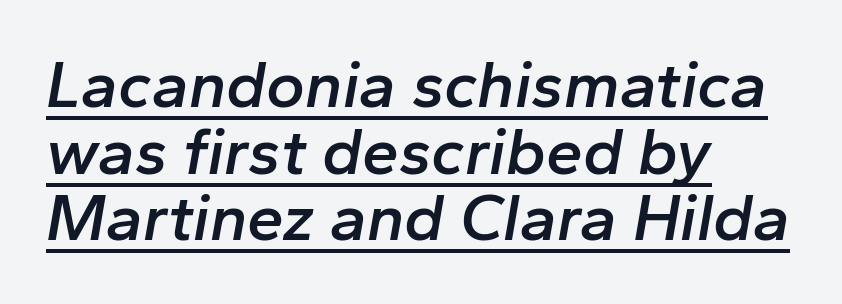
Varying glyph widths throughout — classic text-font behaviour. Line beginnings align vertically; line endings do not. Whoever set this chose condensed vertical rhythm over breathing room. Yep, that's italic — everything's leaning.
